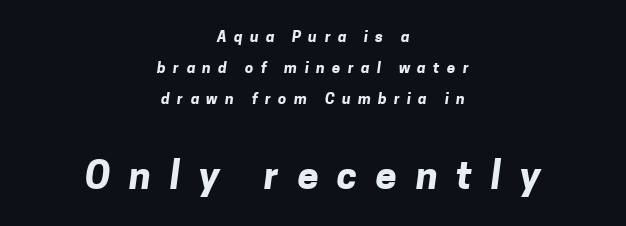
{"serif": "no", "bold": "yes", "weight": "bold", "width": "normal", "stroke_contrast": "low", "x_height": "medium", "monospaced": "no", "underline": "no", "align": "center", "line_spacing": "loose", "line_spacing_ratio": 2.07, "letter_spacing": "wide", "letter_spacing_em": 0.49, "larger_block": "second", "size_ratio": 2.53, "glyph_px": 38}
